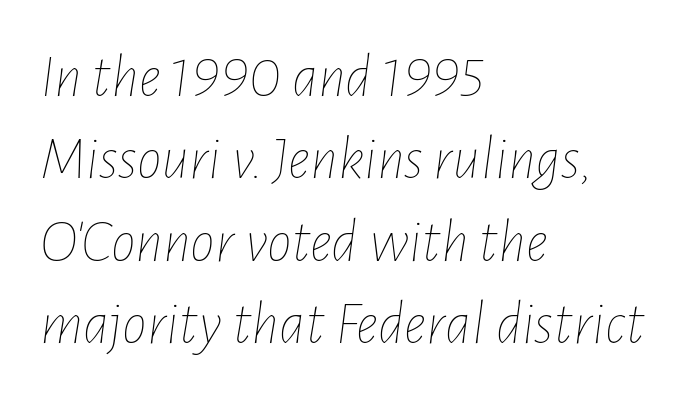
{"italic": "yes", "lean": "right", "slant_degrees": 7, "bold": "no", "weight": "thin", "width": "condensed", "stroke_contrast": "low", "x_height": "medium", "monospaced": "no", "underline": "no", "align": "left", "line_spacing": "normal", "line_spacing_ratio": 1.33, "letter_spacing": "normal", "letter_spacing_em": 0.0, "glyph_px": 62}
